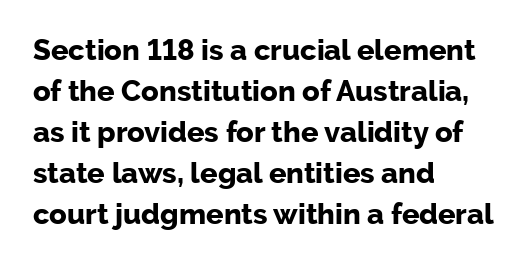
Q: Is the text bold? A: Yes.
Q: Is the text italic (slanted)? A: No, it is upright.
Q: Is the typeface a serif or a sans-serif typeface? A: Sans-serif.
Q: Is the text underlined? A: No.
Q: How is the paragraph aligned? A: Left-aligned.
Q: Is the spacing between letters normal or unusually wide? A: Normal.
Q: Is the spacing between lines tight, normal or loose? A: Normal.
Q: Width (condensed, normal, or wide)? A: Normal.
Q: Stroke contrast? A: Low.
Q: x-height? A: Medium.
Q: Monospaced? A: No.
